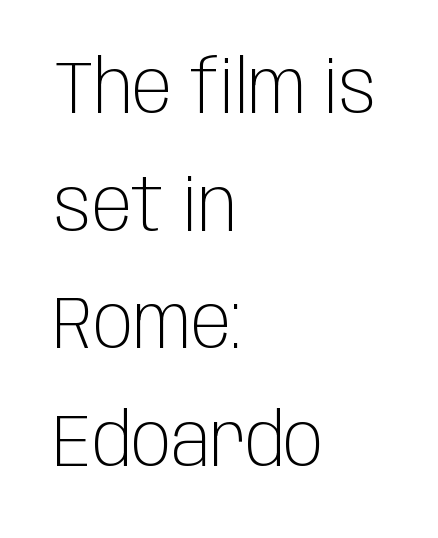
The image shows 74 px light, condensed sans-serif type, upright; set left-aligned, normal line spacing (1.59x), normal letter spacing, not underlined; low stroke contrast and a large x-height.
